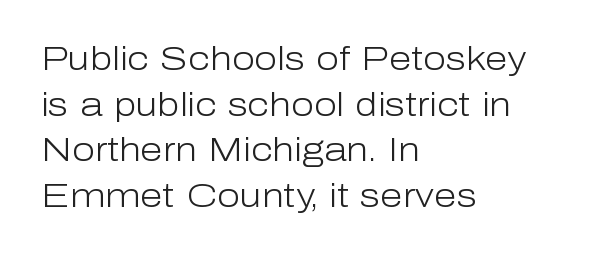
{"serif": "no", "italic": "no", "bold": "no", "weight": "light", "width": "normal", "stroke_contrast": "low", "x_height": "medium", "monospaced": "no", "underline": "no", "align": "left", "line_spacing": "normal", "line_spacing_ratio": 1.38, "letter_spacing": "normal", "letter_spacing_em": 0.0, "glyph_px": 33}
